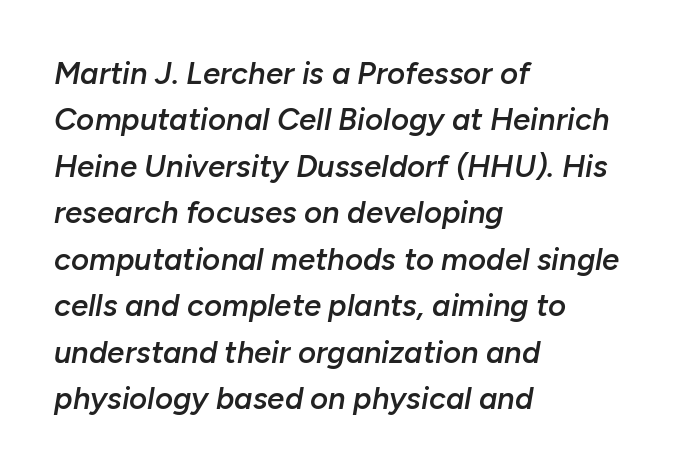
The image shows 31 px semibold type, italic (leaning right); set left-aligned, normal line spacing (1.5x), normal letter spacing, not underlined; low stroke contrast and a medium x-height.
